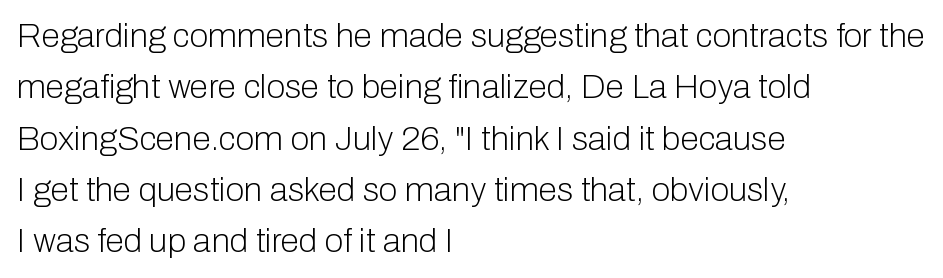
The image shows 34 px light sans-serif type, upright; set left-aligned, normal line spacing (1.51x), normal letter spacing, not underlined; low stroke contrast and a medium x-height.
